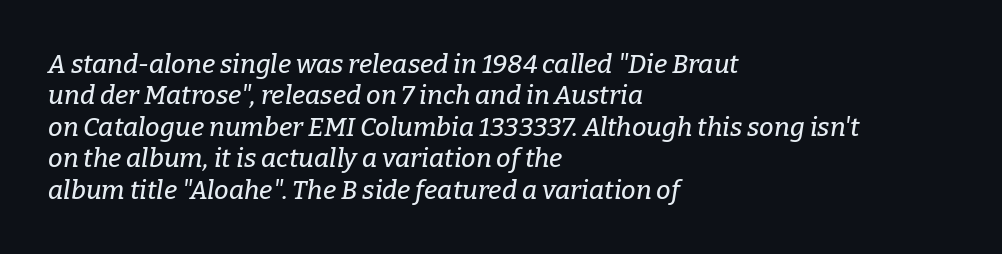
A typesetter would mark this as italic. This rendering leaves character spacing at its baseline value. Does the copy run flush right? No — it runs flush left. Honestly, there is no underline to notice here at all.
